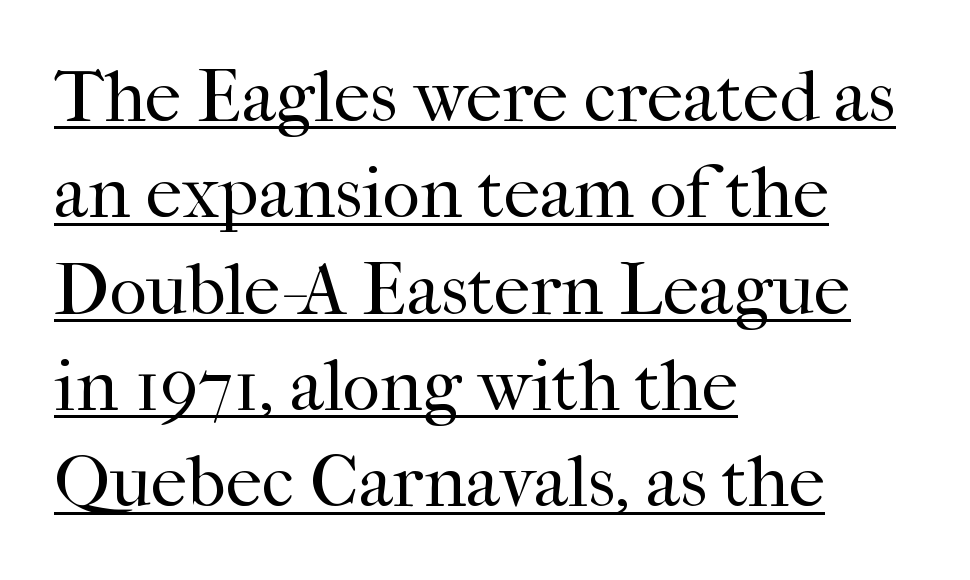
The image shows 73 px regular-weight serif type, upright; set left-aligned, normal line spacing (1.32x), normal letter spacing, underlined; high stroke contrast and a medium x-height.
